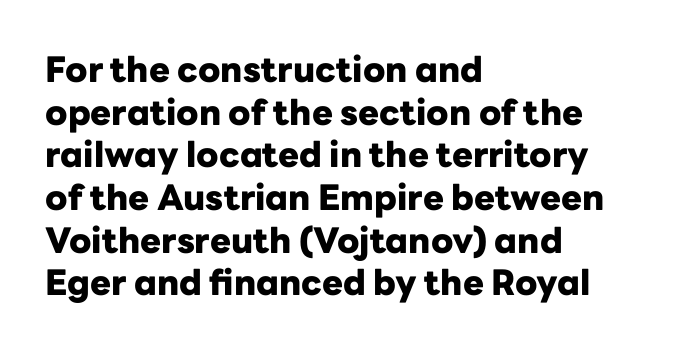
Q: Is the text bold? A: Yes.
Q: Is the text italic (slanted)? A: No, it is upright.
Q: Is the typeface a serif or a sans-serif typeface? A: Sans-serif.
Q: Is the text underlined? A: No.
Q: How is the paragraph aligned? A: Left-aligned.
Q: Is the spacing between letters normal or unusually wide? A: Normal.
Q: Width (condensed, normal, or wide)? A: Normal.
Q: Stroke contrast? A: Low.
Q: x-height? A: Medium.
Q: Monospaced? A: No.
